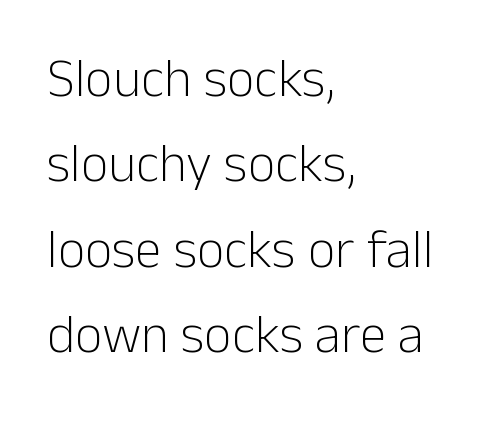
{"serif": "no", "italic": "no", "bold": "no", "weight": "light", "width": "normal", "stroke_contrast": "low", "x_height": "medium", "monospaced": "no", "underline": "no", "align": "left", "line_spacing": "normal", "line_spacing_ratio": 1.58, "letter_spacing": "normal", "letter_spacing_em": 0.0, "glyph_px": 54}
